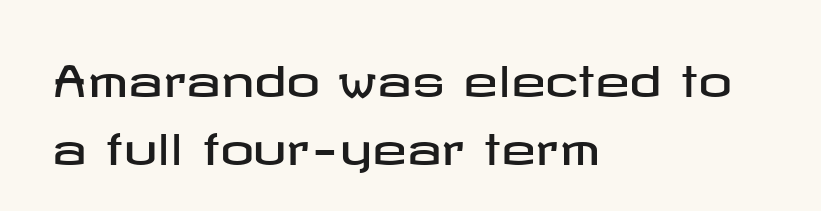
Q: Is the text italic (slanted)? A: No, it is upright.
Q: Is the typeface a serif or a sans-serif typeface? A: Sans-serif.
Q: Is the text underlined? A: No.
Q: How is the paragraph aligned? A: Left-aligned.
Q: Is the spacing between letters normal or unusually wide? A: Normal.
Q: Is the spacing between lines tight, normal or loose? A: Normal.
Q: Width (condensed, normal, or wide)? A: Wide.
Q: Stroke contrast? A: Low.
Q: x-height? A: Medium.
